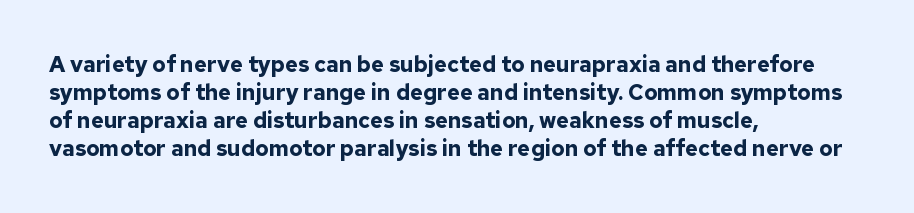
Q: Is the text bold? A: Yes.
Q: Is the text italic (slanted)? A: No, it is upright.
Q: Is the text underlined? A: No.
Q: How is the paragraph aligned? A: Left-aligned.
Q: Is the spacing between letters normal or unusually wide? A: Normal.
Q: Is the spacing between lines tight, normal or loose? A: Normal.
